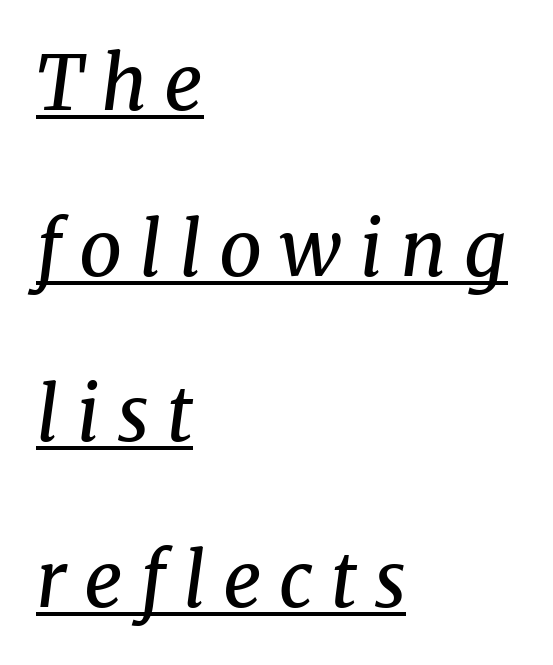
The image shows 75 px regular-weight serif type, italic (leaning right); set left-aligned, loose line spacing (2.21x), unusually wide letter spacing (+0.23 em), underlined; medium stroke contrast and a medium x-height.
